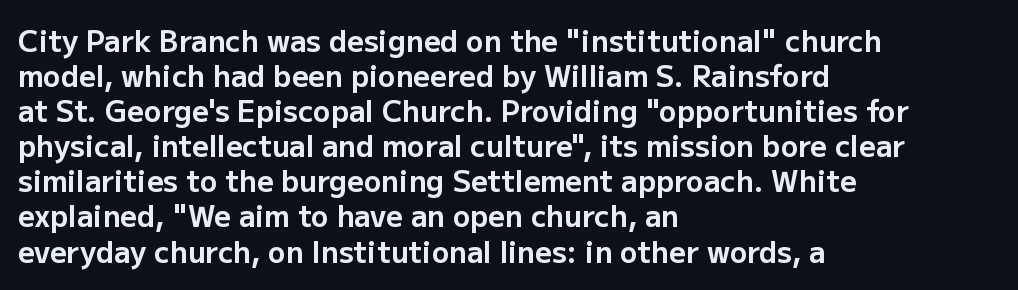
{"serif": "no", "italic": "no", "bold": "yes", "weight": "bold", "width": "normal", "stroke_contrast": "low", "x_height": "medium", "monospaced": "no", "underline": "no", "align": "left", "line_spacing_ratio": 1.21, "letter_spacing": "normal", "letter_spacing_em": 0.0, "glyph_px": 29}
